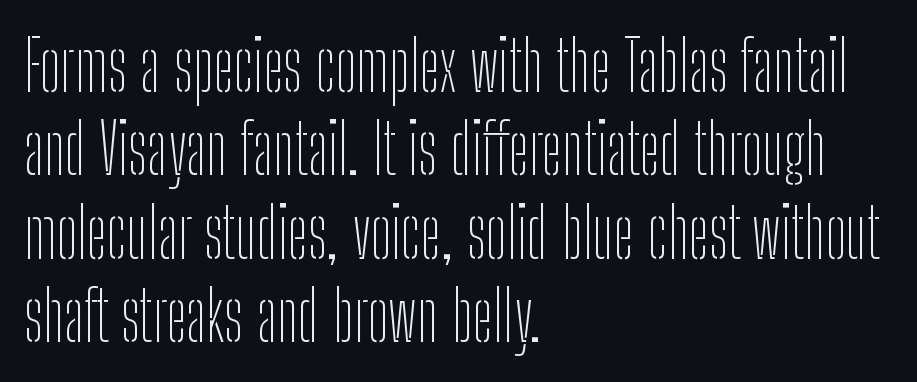
{"serif": "no", "italic": "no", "bold": "no", "weight": "thin", "width": "condensed", "stroke_contrast": "low", "x_height": "medium", "monospaced": "no", "underline": "no", "align": "left", "line_spacing_ratio": 1.21, "letter_spacing": "normal", "letter_spacing_em": 0.0, "glyph_px": 69}
